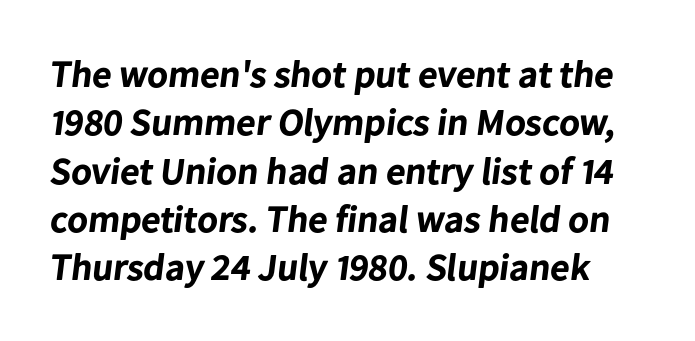
The image shows 38 px bold sans-serif type; set normal line spacing (1.27x), normal letter spacing, not underlined; low stroke contrast and a medium x-height.
